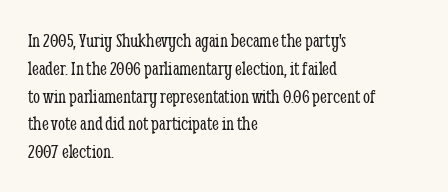
Q: Is the text bold? A: No.
Q: Is the text italic (slanted)? A: No, it is upright.
Q: Is the text underlined? A: No.
Q: How is the paragraph aligned? A: Left-aligned.
Q: Is the spacing between letters normal or unusually wide? A: Normal.
Q: Is the spacing between lines tight, normal or loose? A: Normal.
